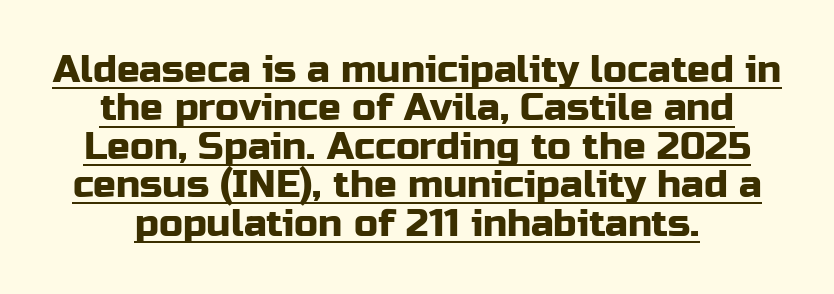
{"serif": "no", "italic": "no", "width": "normal", "stroke_contrast": "low", "x_height": "medium", "monospaced": "no", "underline": "yes", "line_spacing": "tight", "line_spacing_ratio": 1.01, "letter_spacing": "normal", "letter_spacing_em": 0.0, "glyph_px": 38}
